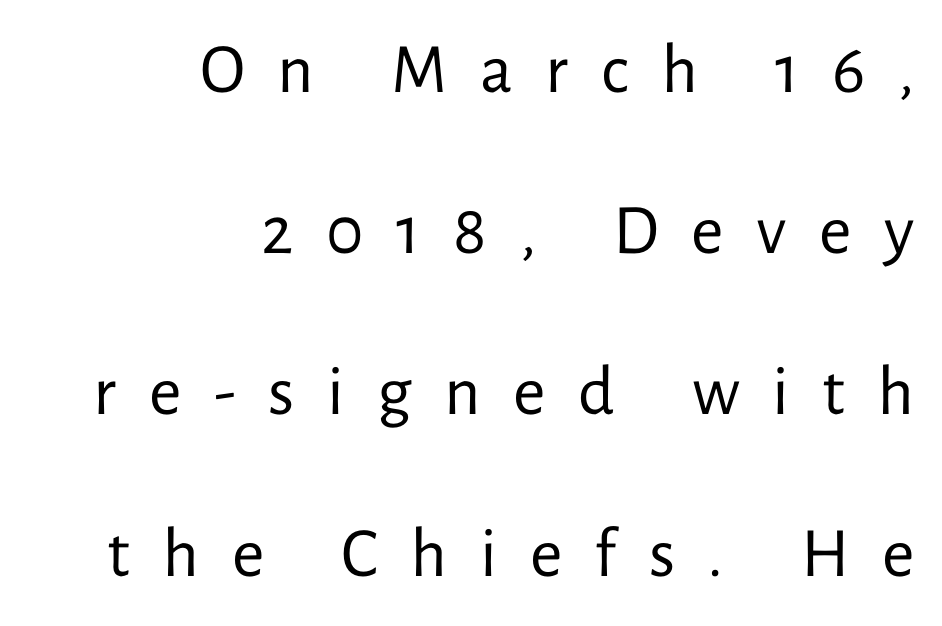
The space beneath each line is pristine and unruled. Serif or sans? Sans — the stroke terminals are bare. Looks like regular typesetting: each glyph gets only the width it needs. What stands out about the letter spacing? Its width — letters are far apart.
